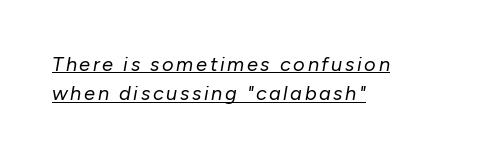
Q: Is the text bold? A: No.
Q: Is the text italic (slanted)? A: Yes, it leans right by about 10 degrees.
Q: Is the text underlined? A: Yes.
Q: How is the paragraph aligned? A: Left-aligned.
Q: Is the spacing between lines tight, normal or loose? A: Normal.
